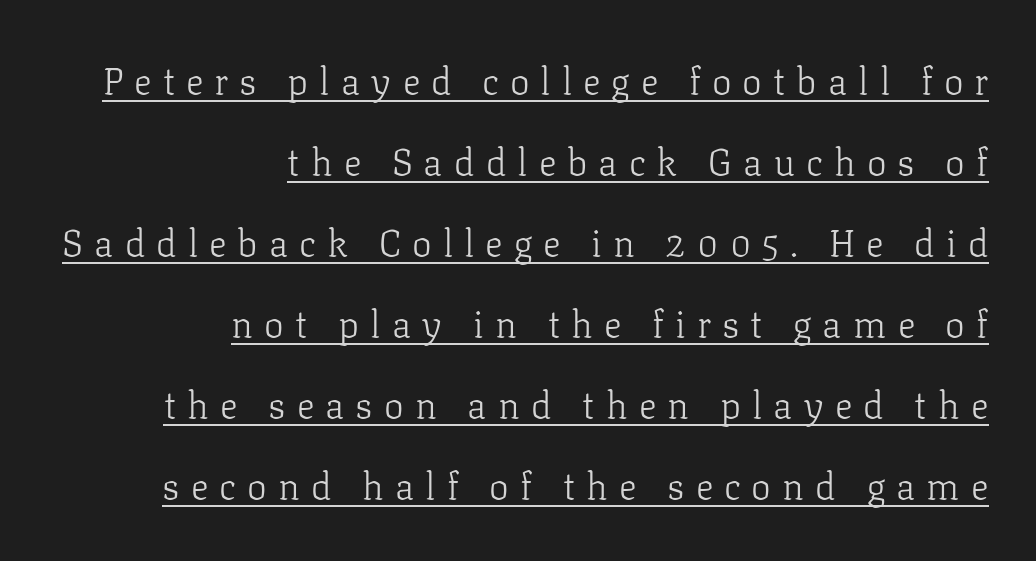
One glance says open: line gaps are wider than usual. Beneath each row of characters lies a ruled line. Every character sits straight up, as roman type does. Caption: expanded tracking, letters set apart.
